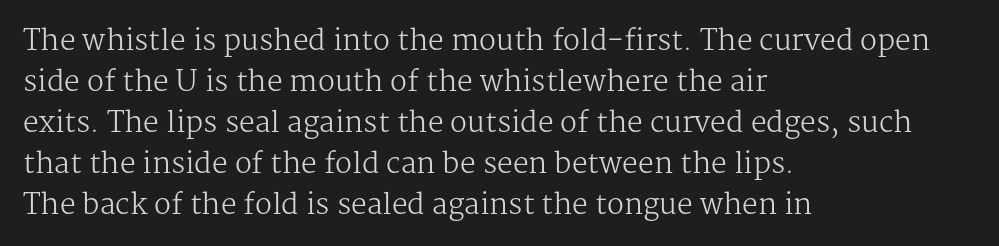
Q: Is the text bold? A: No.
Q: Is the text italic (slanted)? A: No, it is upright.
Q: Is the typeface a serif or a sans-serif typeface? A: Serif.
Q: Is the text underlined? A: No.
Q: How is the paragraph aligned? A: Left-aligned.
Q: Is the spacing between letters normal or unusually wide? A: Normal.
Q: Is the spacing between lines tight, normal or loose? A: Normal.
Q: Width (condensed, normal, or wide)? A: Normal.
Q: Stroke contrast? A: Medium.
Q: x-height? A: Medium.
Q: Monospaced? A: No.
